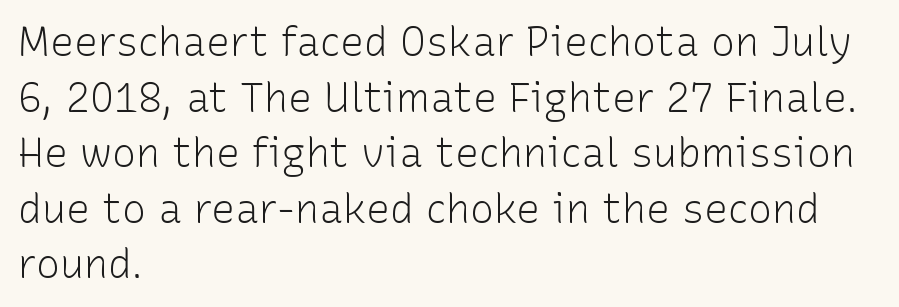
The image shows 40 px light sans-serif type, upright; set left-aligned, normal line spacing (1.39x), normal letter spacing, not underlined; low stroke contrast and a medium x-height.
